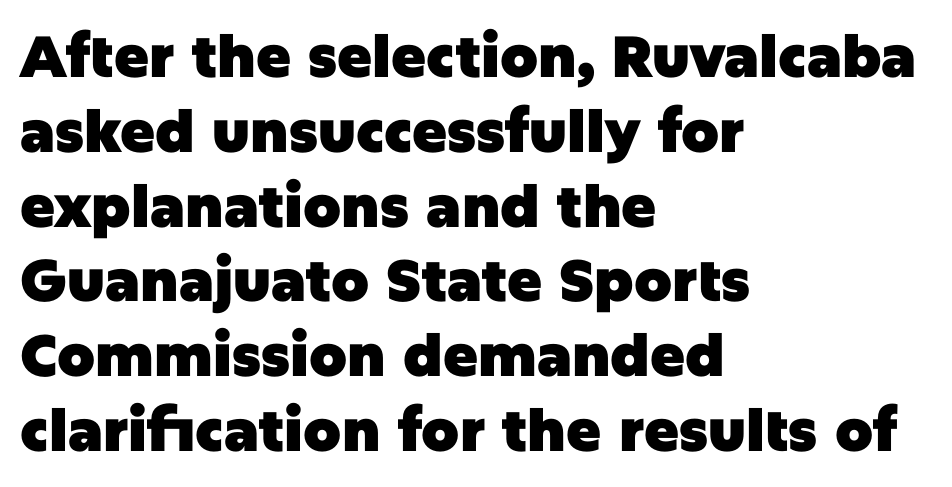
The image shows 58 px heavy sans-serif type, upright; set left-aligned, normal line spacing (1.29x), normal letter spacing, not underlined; low stroke contrast and a large x-height.
